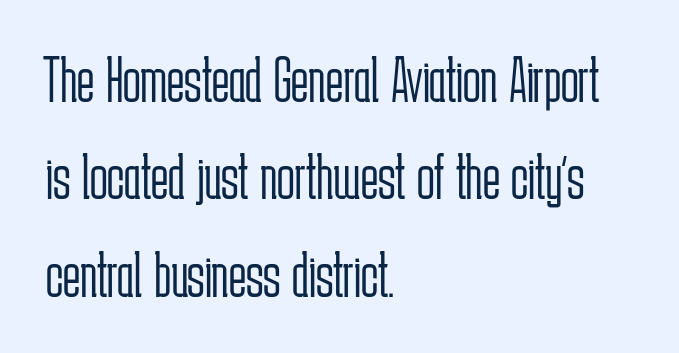
The image shows 65 px light, condensed sans-serif type, upright; set left-aligned, normal line spacing (1.5x), normal letter spacing, not underlined; low stroke contrast and a medium x-height.
